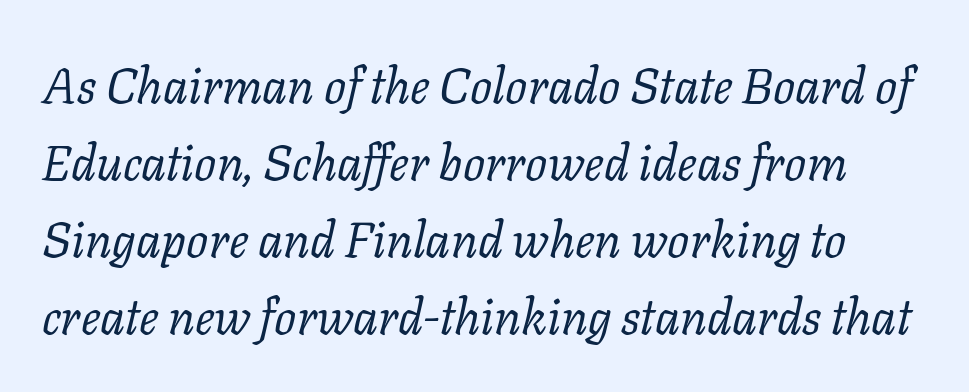
The image shows 49 px regular-weight serif type, italic (leaning right); set normal line spacing (1.57x), normal letter spacing, not underlined; low stroke contrast and a medium x-height.
